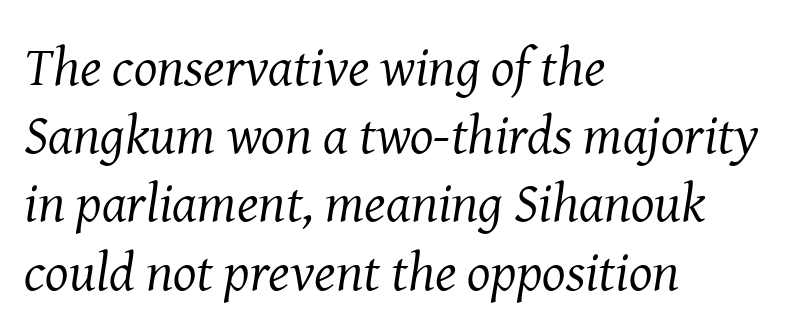
The image shows 55 px regular-weight serif type, italic (leaning right); set left-aligned, line spacing 1.24x, normal letter spacing, not underlined; medium stroke contrast and a medium x-height.
